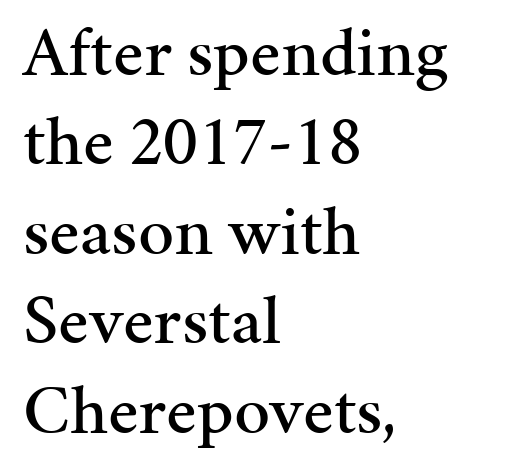
The image shows 71 px serif type, upright; set left-aligned, normal line spacing (1.26x), normal letter spacing, not underlined; medium stroke contrast and a medium x-height.
